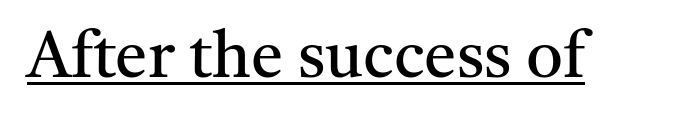
{"serif": "yes", "italic": "no", "bold": "no", "weight": "regular", "width": "normal", "stroke_contrast": "medium", "x_height": "medium", "monospaced": "no", "underline": "yes", "letter_spacing": "normal", "letter_spacing_em": 0.0, "glyph_px": 65}
